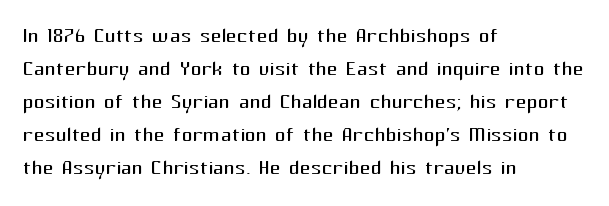
The image shows 27 px text type, upright; set left-aligned, line spacing 1.22x, normal letter spacing, not underlined.
